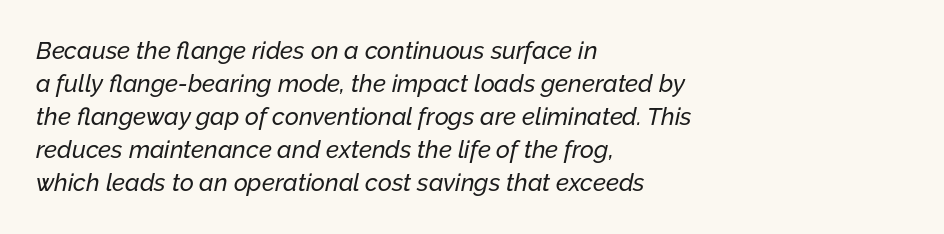
{"italic": "yes", "lean": "right", "slant_degrees": 12, "underline": "no", "align": "left", "line_spacing": "normal", "line_spacing_ratio": 1.38, "letter_spacing": "normal", "letter_spacing_em": 0.0, "glyph_px": 24}
